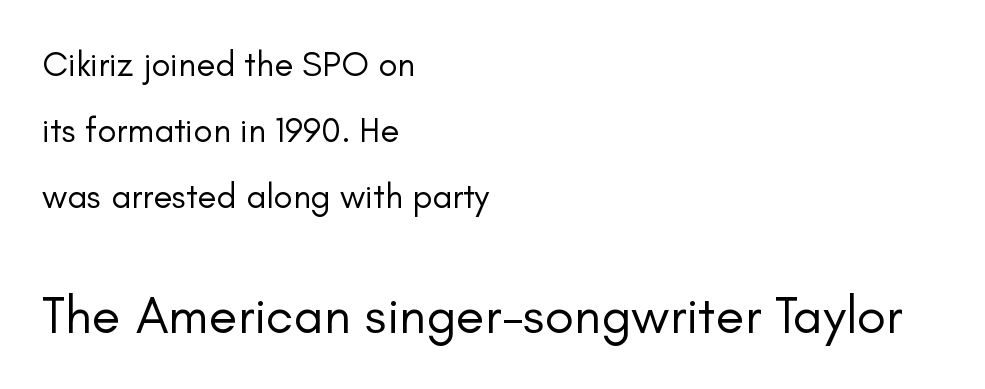
The image shows 53 px regular-weight sans-serif type, upright; set left-aligned, line spacing 1.88x, normal letter spacing, not underlined; the second (bottom) block is 1.51x larger; low stroke contrast and a small x-height.
